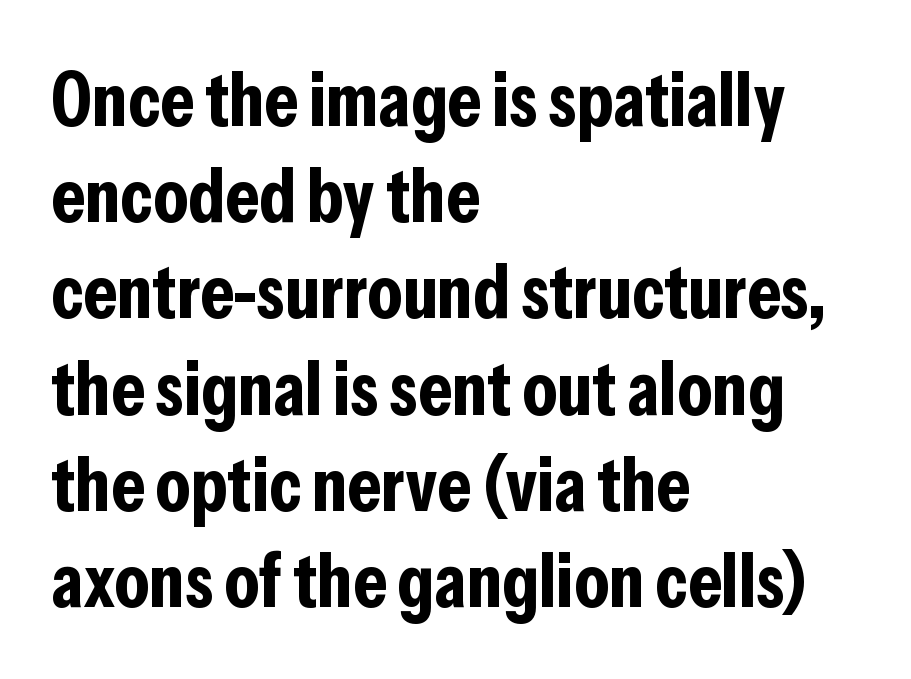
The image shows 77 px bold, condensed sans-serif type, upright; set left-aligned, normal line spacing (1.25x), normal letter spacing, not underlined; low stroke contrast and a medium x-height.
